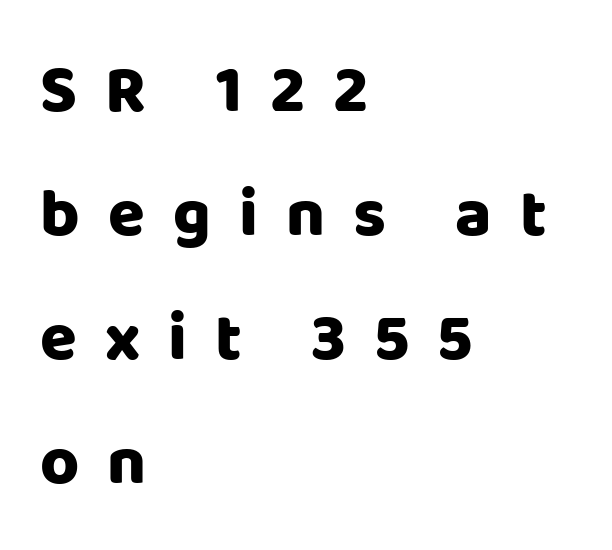
{"serif": "no", "italic": "no", "bold": "yes", "weight": "heavy", "width": "normal", "stroke_contrast": "low", "x_height": "large", "monospaced": "no", "underline": "no", "align": "left", "line_spacing_ratio": 1.85, "letter_spacing": "wide", "letter_spacing_em": 0.42, "glyph_px": 67}
